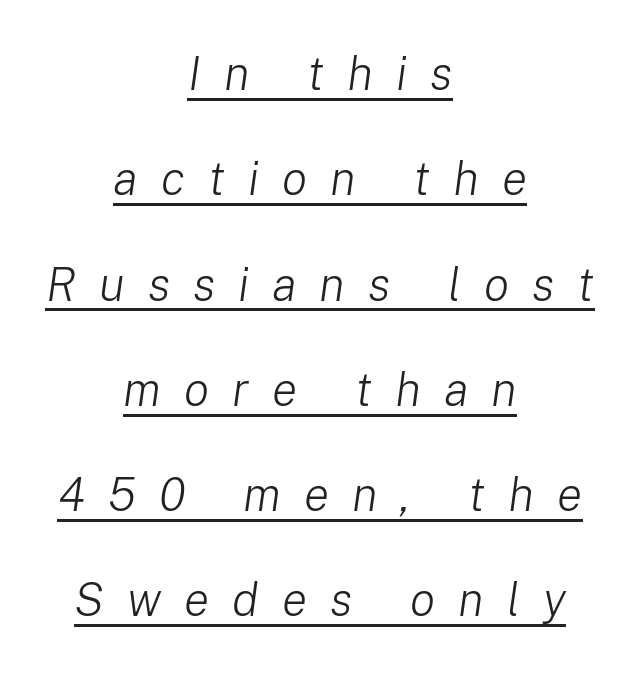
The image shows 47 px light type, italic (leaning right); set centered, loose line spacing (2.24x), unusually wide letter spacing (+0.49 em), underlined; low stroke contrast and a medium x-height.
